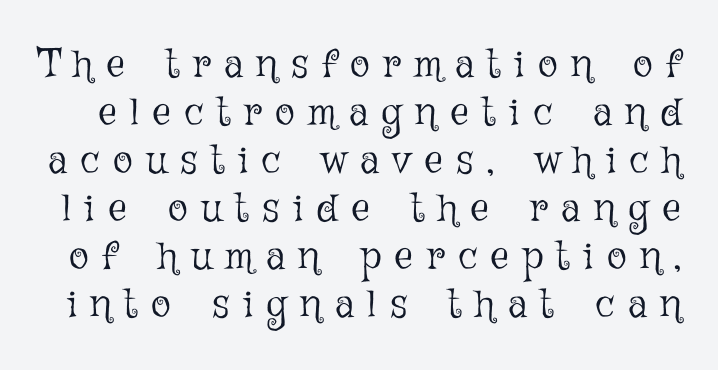
The image shows 41 px light type, upright; set line spacing 1.17x, unusually wide letter spacing (+0.33 em), not underlined; low stroke contrast and a medium x-height.
